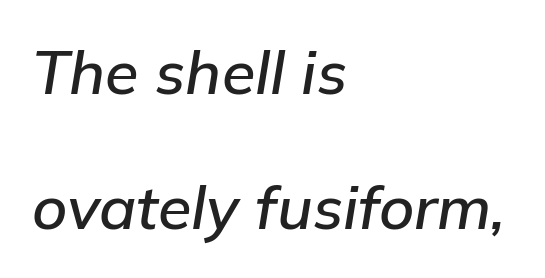
The image shows 61 px text type, italic (leaning right); set left-aligned, loose line spacing (2.22x), normal letter spacing, not underlined; low stroke contrast and a medium x-height.
